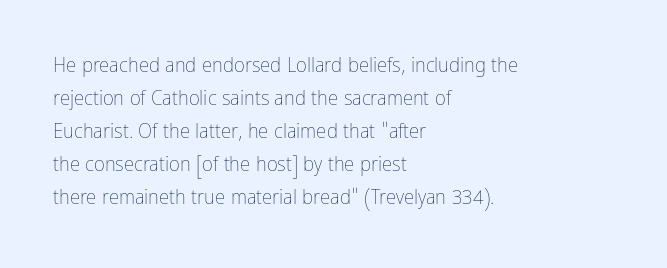
Q: Is the text bold? A: No.
Q: Is the text italic (slanted)? A: No, it is upright.
Q: Is the text underlined? A: No.
Q: How is the paragraph aligned? A: Left-aligned.
Q: Is the spacing between letters normal or unusually wide? A: Normal.
Q: Is the spacing between lines tight, normal or loose? A: Normal.
